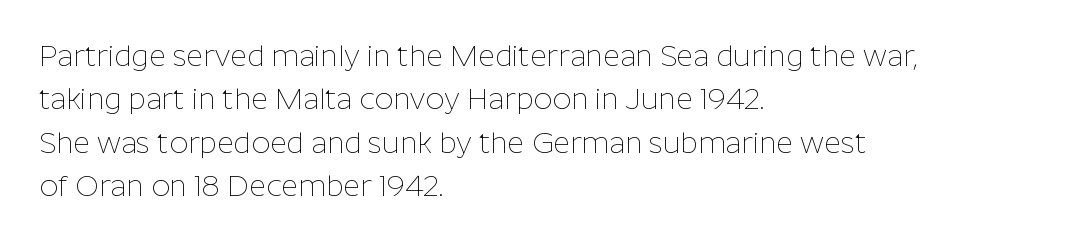
Decoration check: the copy has no underline. Honestly, the row spacing looks completely unremarkable. Note the varied advance widths — an 'i' is clearly narrower than an 'm'. Words appear dense and cohesive because spacing is normal.
